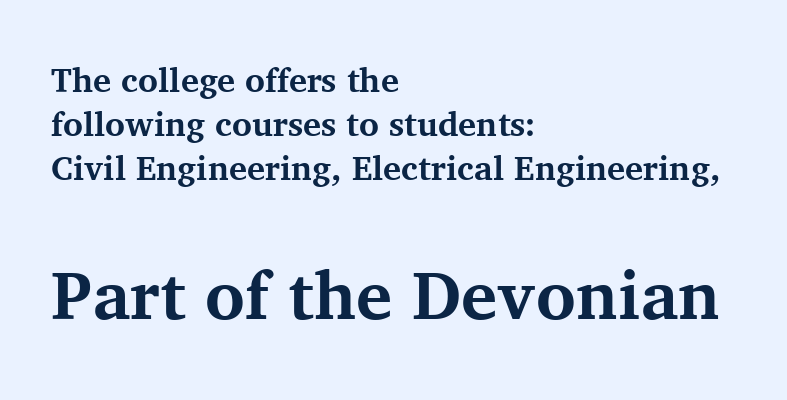
Q: Is the text bold? A: Yes.
Q: Is the text italic (slanted)? A: No, it is upright.
Q: Is the typeface a serif or a sans-serif typeface? A: Serif.
Q: Is the text underlined? A: No.
Q: How is the paragraph aligned? A: Left-aligned.
Q: Is the spacing between letters normal or unusually wide? A: Normal.
Q: Is the spacing between lines tight, normal or loose? A: Normal.
Q: Which block of text is set in a larger size, the first (top) or the second (bottom)? A: The second (bottom) one.
Q: Width (condensed, normal, or wide)? A: Normal.
Q: Stroke contrast? A: Medium.
Q: x-height? A: Medium.
Q: Monospaced? A: No.
